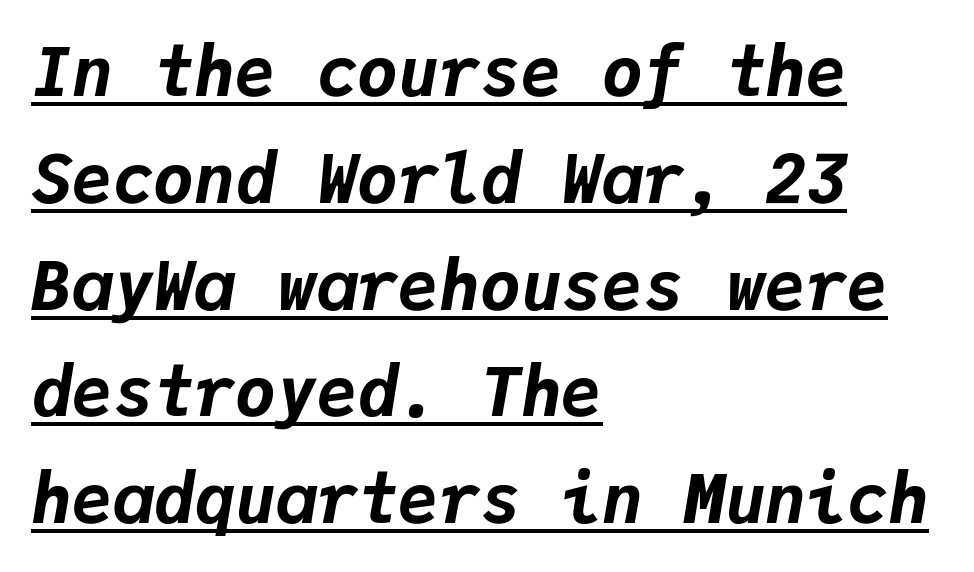
Looks like terminal output: every glyph gets an equal slot. The glyphs have the mass of a bold cut. Would a proofreader flag this as italicized? Yes. Each line of the rendering has a horizontal stroke beneath the glyphs. Compared with typical body copy, the letter spacing here is the same. The lines are quadded left.
